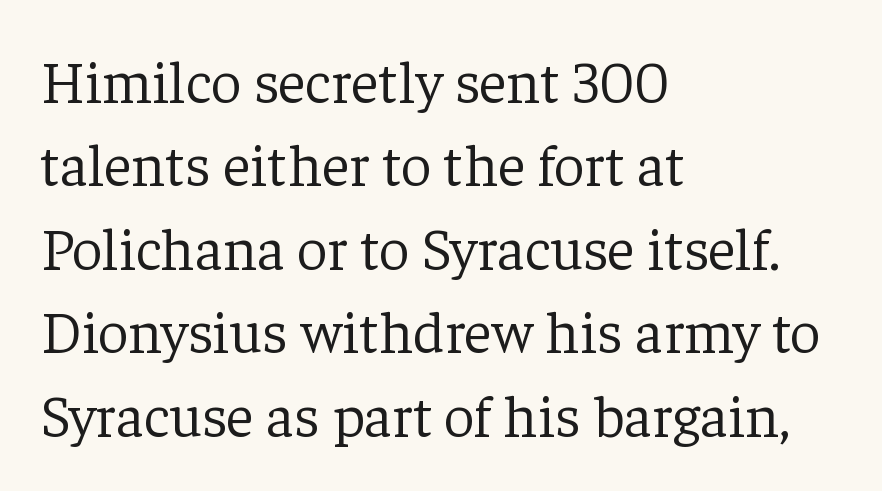
The image shows 60 px light serif type, upright; set left-aligned, normal line spacing (1.39x), normal letter spacing, not underlined; low stroke contrast and a medium x-height.
